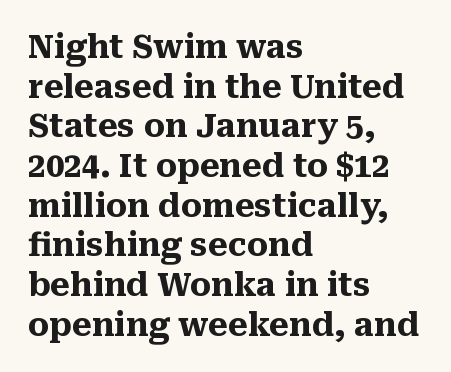
The image shows 32 px heavy serif type, upright; set left-aligned, line spacing 1.24x, normal letter spacing, not underlined; medium stroke contrast and a medium x-height.
